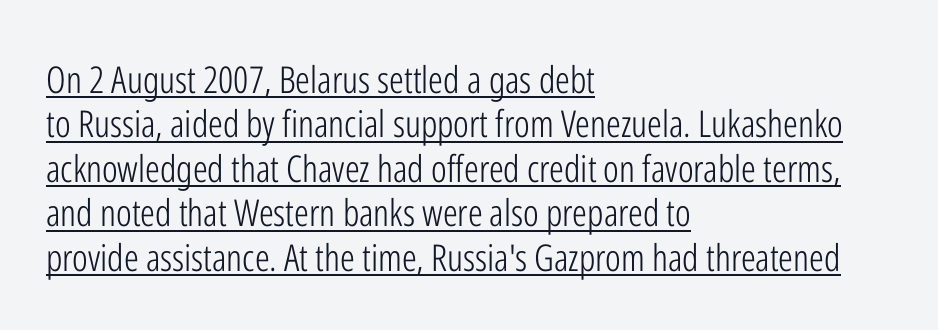
Q: Is the text bold? A: No.
Q: Is the text italic (slanted)? A: No, it is upright.
Q: Is the typeface a serif or a sans-serif typeface? A: Sans-serif.
Q: Is the text underlined? A: Yes.
Q: How is the paragraph aligned? A: Left-aligned.
Q: Is the spacing between letters normal or unusually wide? A: Normal.
Q: Width (condensed, normal, or wide)? A: Condensed.
Q: Stroke contrast? A: Low.
Q: x-height? A: Medium.
Q: Monospaced? A: No.
